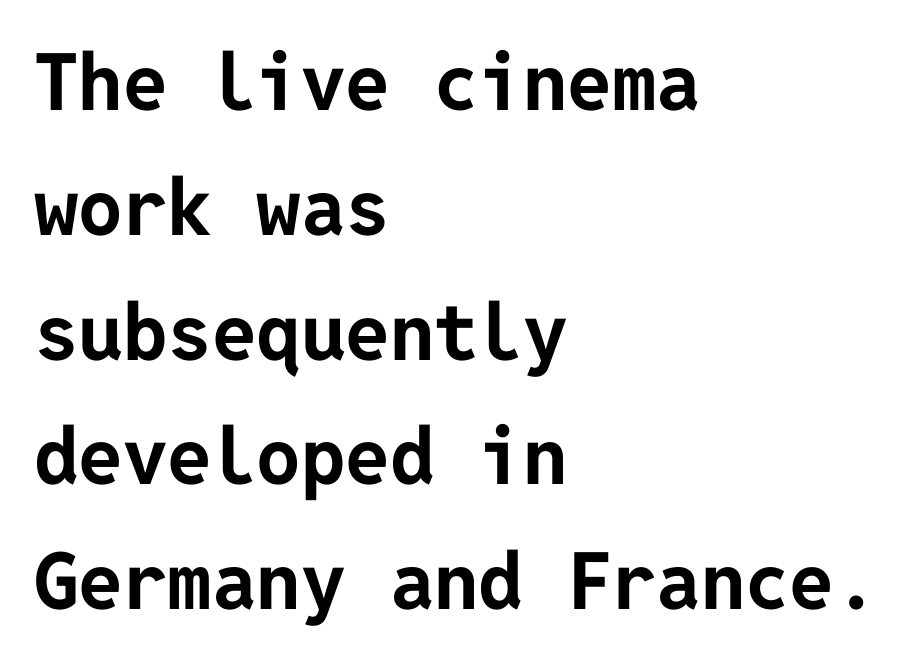
Q: Is the text bold? A: Yes.
Q: Is the text italic (slanted)? A: No, it is upright.
Q: Is the typeface a serif or a sans-serif typeface? A: Sans-serif.
Q: Is the text underlined? A: No.
Q: How is the paragraph aligned? A: Left-aligned.
Q: Is the spacing between letters normal or unusually wide? A: Normal.
Q: Is the spacing between lines tight, normal or loose? A: Normal.
Q: Width (condensed, normal, or wide)? A: Normal.
Q: Stroke contrast? A: Low.
Q: x-height? A: Medium.
